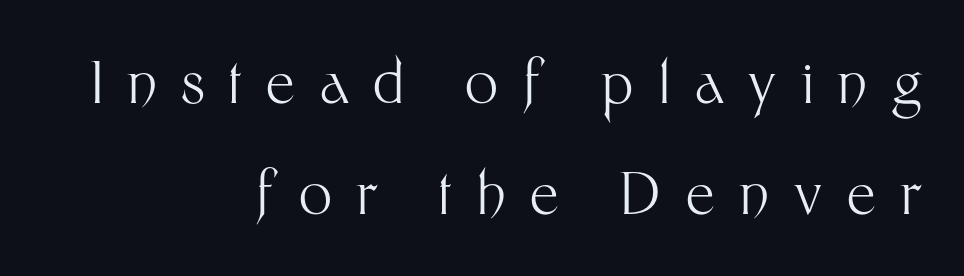
{"serif": "no", "italic": "no", "bold": "no", "weight": "light", "width": "normal", "stroke_contrast": "medium", "x_height": "medium", "monospaced": "no", "underline": "no", "align": "right", "line_spacing": "loose", "line_spacing_ratio": 1.91, "letter_spacing": "wide", "letter_spacing_em": 0.42, "glyph_px": 58}
